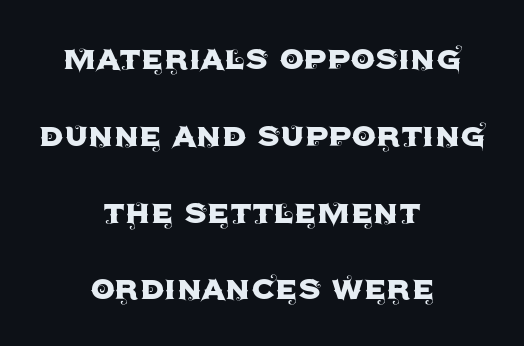
The image shows 39 px sans-serif type, upright; set centered, loose line spacing (1.97x), normal letter spacing, not underlined; a large x-height.
